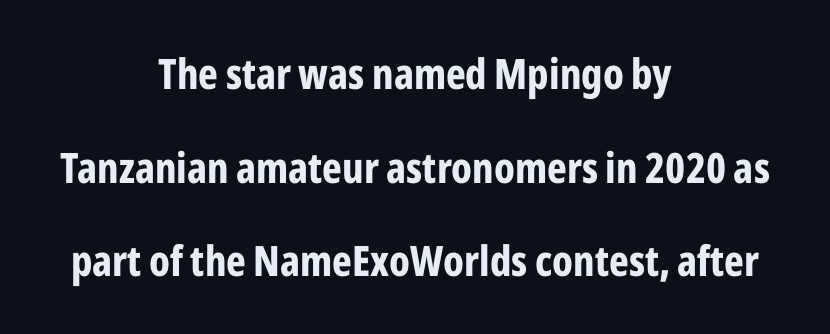
The image shows 42 px bold, condensed sans-serif type, upright; set centered, loose line spacing (2.23x), normal letter spacing, not underlined; low stroke contrast and a medium x-height.
